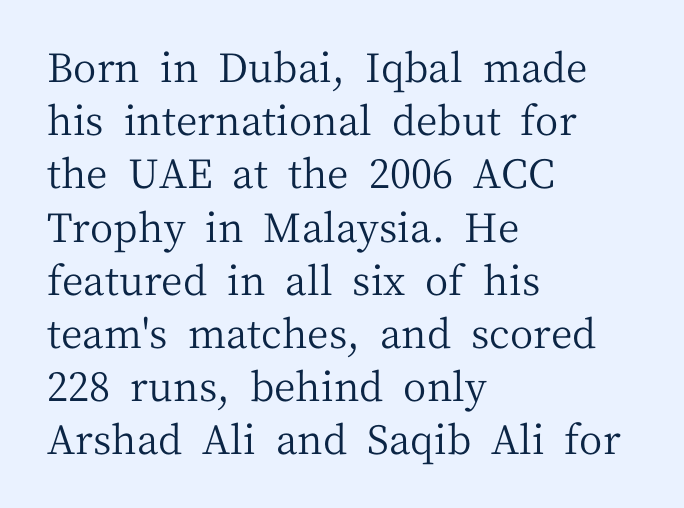
The image shows 40 px regular-weight serif type, upright; set left-aligned, normal line spacing (1.33x), normal letter spacing, not underlined; medium stroke contrast and a medium x-height.
